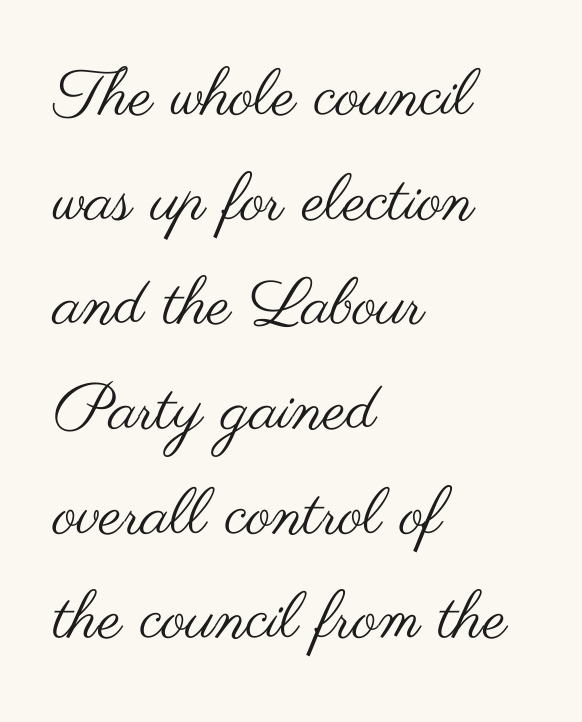
{"serif": "no", "bold": "no", "weight": "regular", "width": "wide", "stroke_contrast": "medium", "x_height": "small", "monospaced": "no", "underline": "no", "align": "left", "line_spacing": "normal", "line_spacing_ratio": 1.61, "letter_spacing": "normal", "letter_spacing_em": 0.0, "glyph_px": 65}
